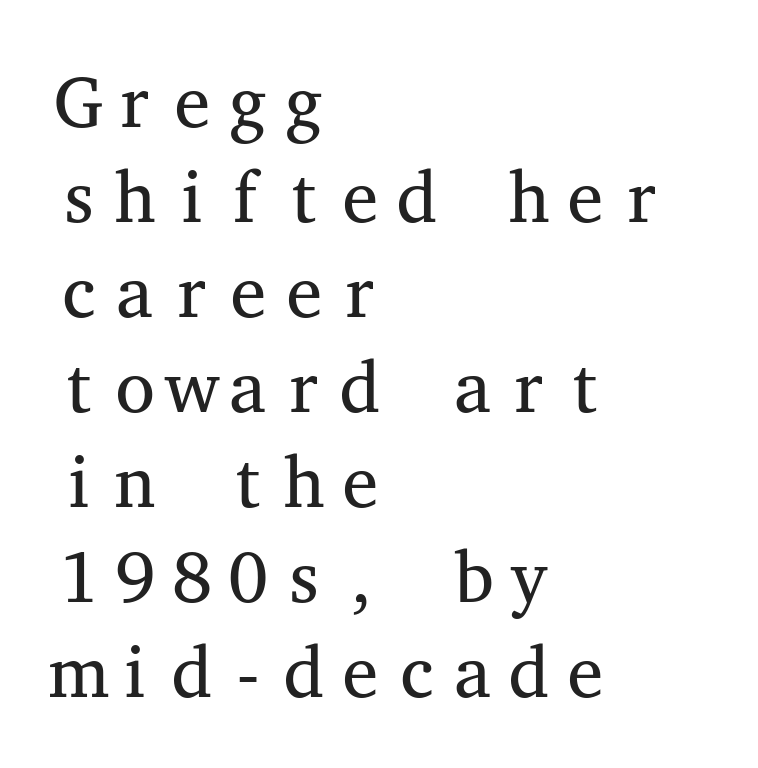
{"serif": "yes", "italic": "no", "bold": "no", "weight": "regular", "width": "wide", "stroke_contrast": "medium", "x_height": "medium", "monospaced": "yes", "underline": "no", "align": "left", "line_spacing": "normal", "line_spacing_ratio": 1.32, "letter_spacing": "normal", "letter_spacing_em": 0.0, "glyph_px": 72}
